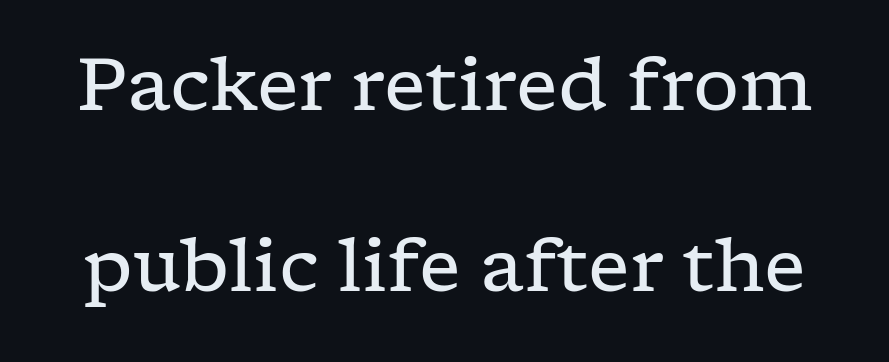
The image shows 73 px regular-weight, wide serif type, upright; set loose line spacing (2.48x), normal letter spacing, not underlined; low stroke contrast and a medium x-height.
